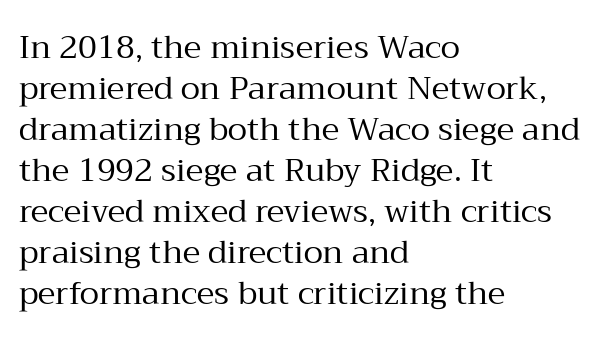
A normal amount of white space separates one row of letters from the next. You could not count columns in this text — the font is proportionally spaced. The passage shown is not bold in any degree. Default kerning and tracking; the words read as compact shapes. Look at the bottom of the vertical strokes: they flare into serifs here. Unmarked baselines from the first word to the last.
